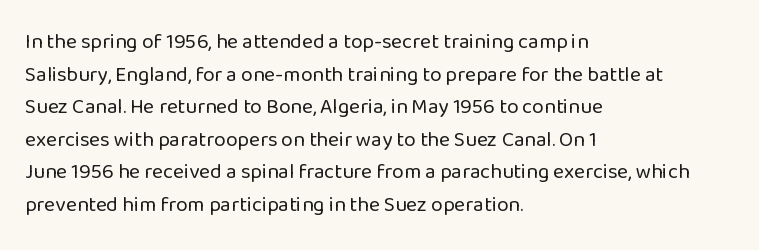
The axis of the letterforms is exactly vertical. Here the glyphs are tracked normally, forming tight word shapes. Descenders hang freely into open space. Line beginnings align vertically; line endings do not. The rows are spaced the way most documents space them.
